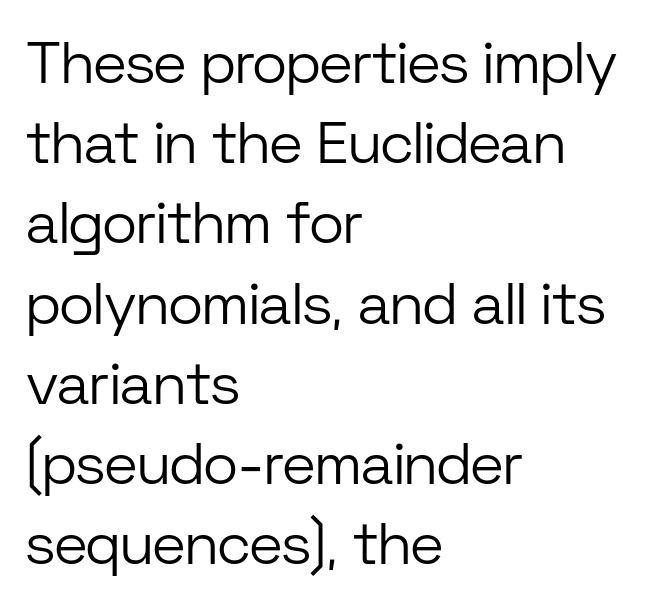
Q: Is the text bold? A: No.
Q: Is the text italic (slanted)? A: No, it is upright.
Q: Is the typeface a serif or a sans-serif typeface? A: Sans-serif.
Q: Is the text underlined? A: No.
Q: How is the paragraph aligned? A: Left-aligned.
Q: Is the spacing between letters normal or unusually wide? A: Normal.
Q: Is the spacing between lines tight, normal or loose? A: Normal.
Q: Width (condensed, normal, or wide)? A: Normal.
Q: Stroke contrast? A: Low.
Q: x-height? A: Medium.
Q: Monospaced? A: No.
